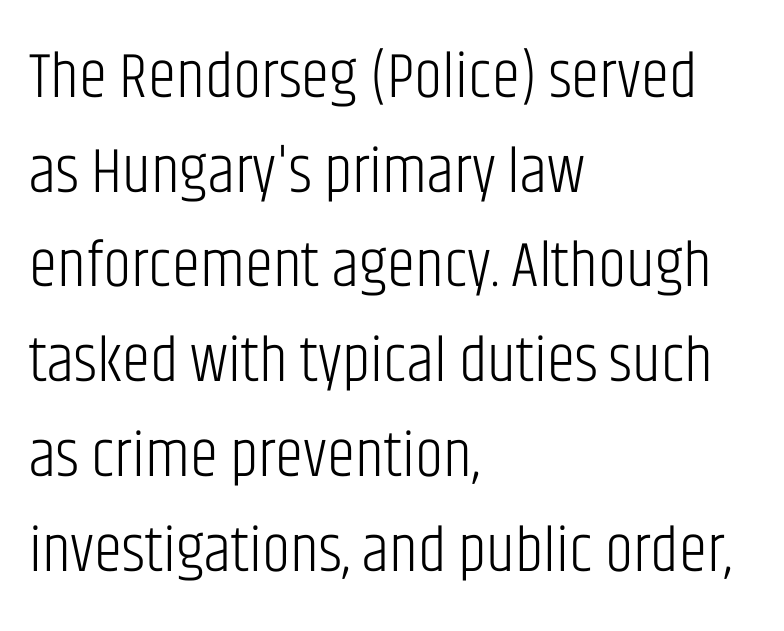
{"serif": "no", "italic": "no", "bold": "no", "weight": "light", "width": "condensed", "stroke_contrast": "low", "x_height": "large", "monospaced": "no", "underline": "no", "align": "left", "line_spacing": "normal", "line_spacing_ratio": 1.48, "letter_spacing": "normal", "letter_spacing_em": 0.0, "glyph_px": 64}
